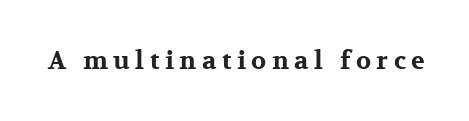
{"italic": "no", "bold": "yes", "underline": "no", "letter_spacing": "wide", "letter_spacing_em": 0.22, "glyph_px": 25}
